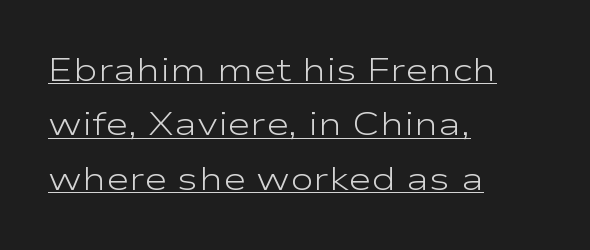
Words appear dense and cohesive because spacing is normal. The letters advance in unequal steps, a hallmark of proportional type. The rendered words wear a rule along their underside. Upright lettering throughout.
